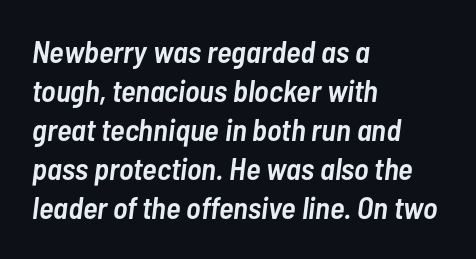
Line starts are locked; line ends wander. Evenly set lines give the paragraph a standard silhouette. Students, this is semibold: more ink than regular, less than bold. This sample has the flowing, uneven cadence of proportional lettering. Nobody drew a line under any word here. The letters are slanted; this is an italic face.
